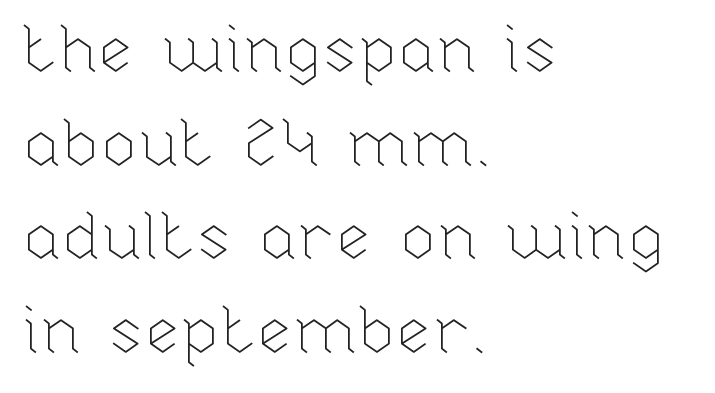
{"italic": "no", "bold": "no", "weight": "thin", "width": "normal", "stroke_contrast": "low", "x_height": "medium", "monospaced": "no", "underline": "no", "align": "left", "line_spacing": "normal", "line_spacing_ratio": 1.42, "letter_spacing": "normal", "letter_spacing_em": 0.0, "glyph_px": 66}
